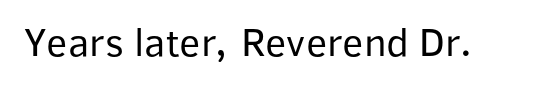
The image shows 41 px regular-weight sans-serif type, upright; set normal letter spacing, not underlined; low stroke contrast and a medium x-height.
